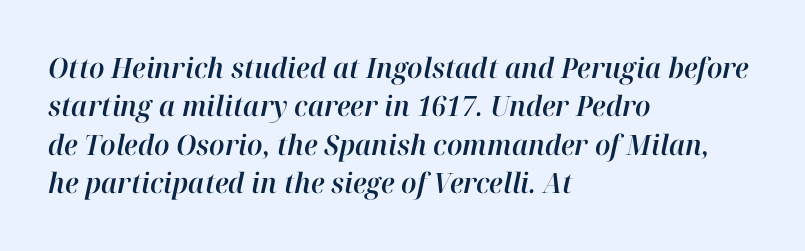
{"italic": "yes", "lean": "right", "slant_degrees": 12, "width": "normal", "stroke_contrast": "high", "x_height": "medium", "monospaced": "no", "underline": "no", "align": "left", "line_spacing": "normal", "line_spacing_ratio": 1.37, "letter_spacing": "normal", "letter_spacing_em": 0.0, "glyph_px": 28}
